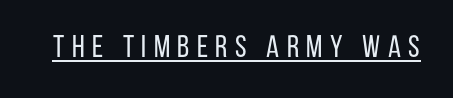
The image shows 31 px regular-weight, condensed sans-serif type, upright; set unusually wide letter spacing (+0.24 em), underlined; low stroke contrast and a large x-height.
